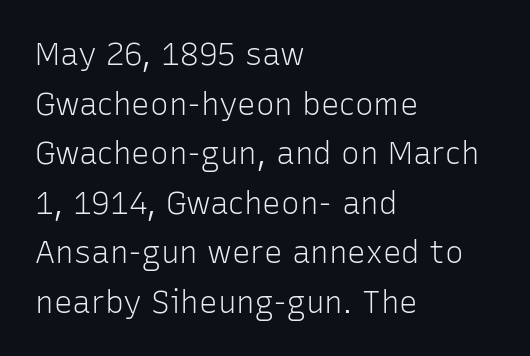
Think of a printed novel: that variable character pitch is what you see here. The rag falls on the right side of this text block. Rendered with straight, roman letterforms. Nobody touched the tracking dial on this one. Notice how descenders clear the ascenders below comfortably — that's standard leading. Are there feet on the stems? There aren't — it's a sans.
